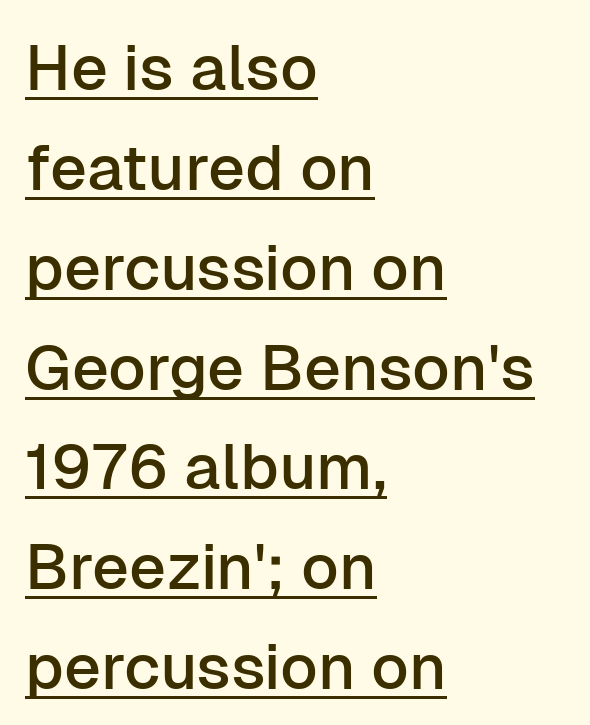
Q: Is the text italic (slanted)? A: No, it is upright.
Q: Is the typeface a serif or a sans-serif typeface? A: Sans-serif.
Q: Is the text underlined? A: Yes.
Q: How is the paragraph aligned? A: Left-aligned.
Q: Is the spacing between letters normal or unusually wide? A: Normal.
Q: Is the spacing between lines tight, normal or loose? A: Normal.
Q: Width (condensed, normal, or wide)? A: Normal.
Q: Stroke contrast? A: Low.
Q: x-height? A: Medium.
Q: Monospaced? A: No.
